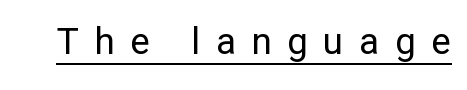
The letters stand upright; this is a roman face. The type family on display is of the sans-serif kind. A typesetter would call this proportional, since set widths differ per character. Students, note that the glyphs here are deliberately spaced far apart.
